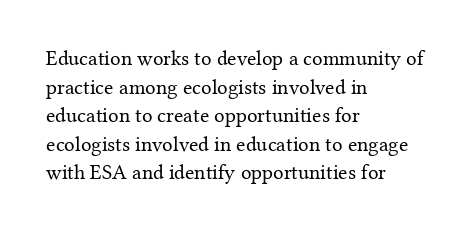
The image shows 21 px text type, upright; set left-aligned, normal line spacing (1.36x), normal letter spacing, not underlined.
